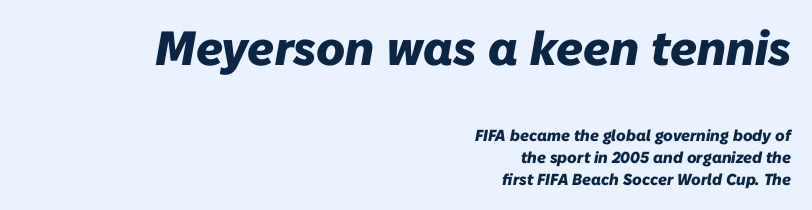
{"italic": "yes", "lean": "right", "slant_degrees": 10, "bold": "yes", "weight": "heavy", "width": "normal", "stroke_contrast": "low", "x_height": "medium", "monospaced": "no", "underline": "no", "align": "right", "line_spacing": "normal", "line_spacing_ratio": 1.38, "letter_spacing": "normal", "letter_spacing_em": 0.0, "larger_block": "first", "size_ratio": 3.0, "glyph_px": 48}
